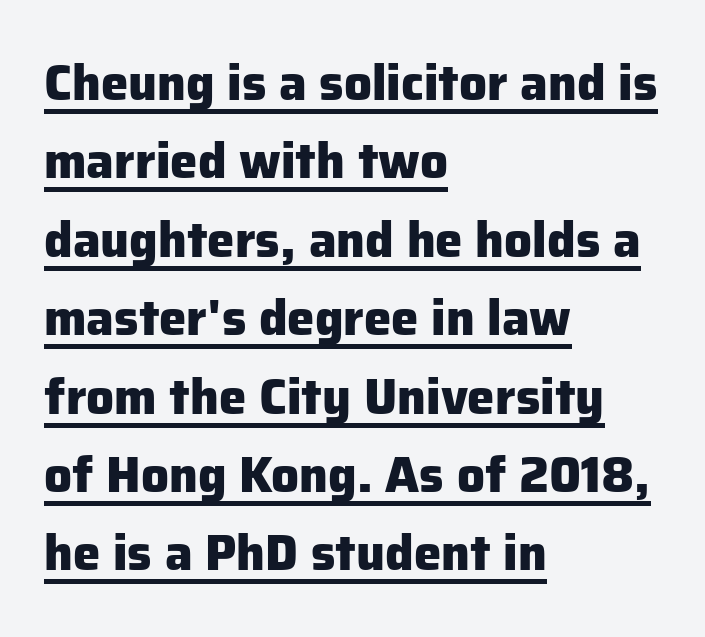
The image shows 49 px heavy sans-serif type, upright; set left-aligned, normal line spacing (1.6x), normal letter spacing, underlined; low stroke contrast and a medium x-height.
